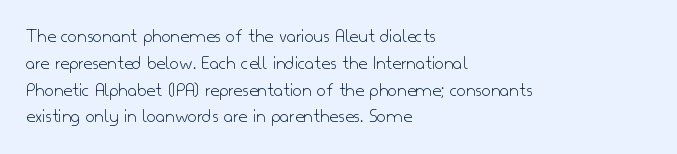
The image shows 20 px text type, upright; set left-aligned, normal line spacing (1.34x), normal letter spacing, not underlined.
